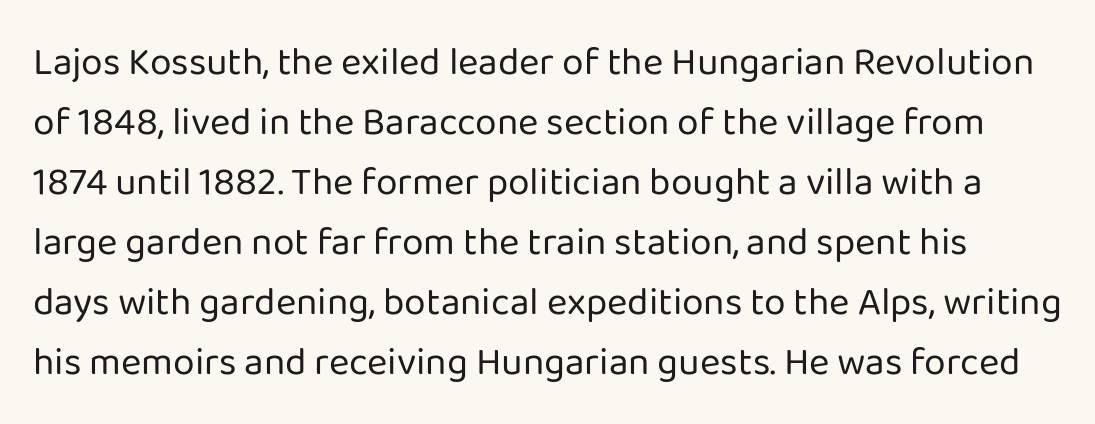
The image shows 39 px regular-weight sans-serif type, upright; set normal line spacing (1.54x), normal letter spacing, not underlined; low stroke contrast and a medium x-height.
